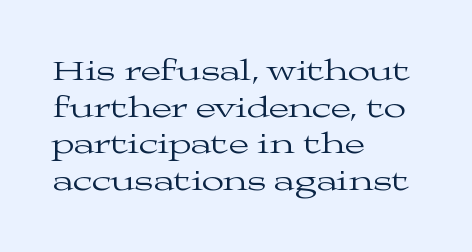
The lettering holds an erect, upright posture throughout. Only glyphs here, with clear space below each row. Here the designer chose a conventional face with non-uniform glyph widths. Type style note: has serifs. You could call the tracking neutral — neither tight nor loose.
